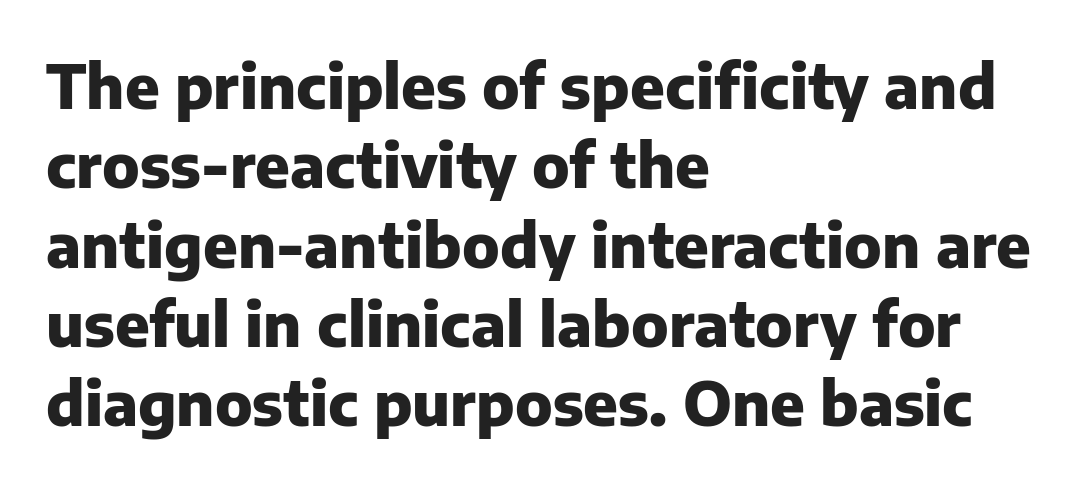
The image shows 61 px heavy sans-serif type, upright; set left-aligned, normal line spacing (1.3x), normal letter spacing, not underlined; low stroke contrast and a medium x-height.
